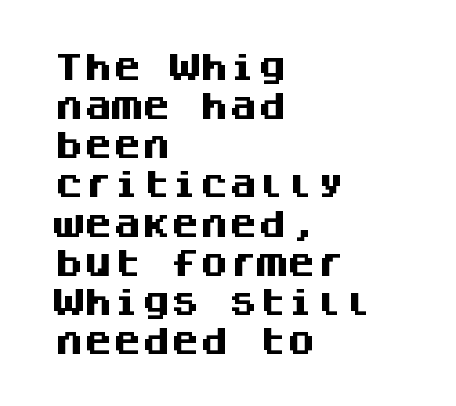
The image shows 29 px heavy sans-serif type, upright, monospaced; set left-aligned, normal line spacing (1.35x), normal letter spacing, not underlined; medium stroke contrast and a large x-height.
